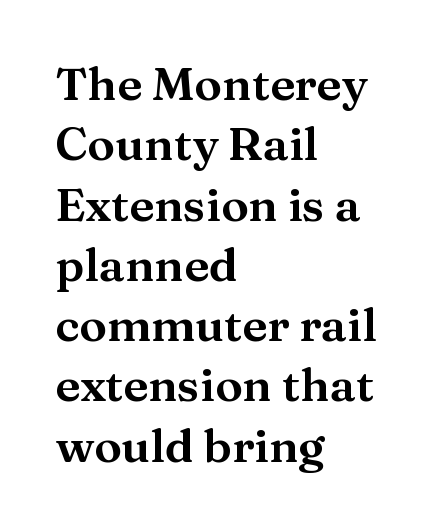
Q: Is the text italic (slanted)? A: No, it is upright.
Q: Is the typeface a serif or a sans-serif typeface? A: Serif.
Q: Is the text underlined? A: No.
Q: How is the paragraph aligned? A: Left-aligned.
Q: Is the spacing between letters normal or unusually wide? A: Normal.
Q: Is the spacing between lines tight, normal or loose? A: Normal.
Q: Width (condensed, normal, or wide)? A: Wide.
Q: Stroke contrast? A: Medium.
Q: x-height? A: Medium.
Q: Monospaced? A: No.
